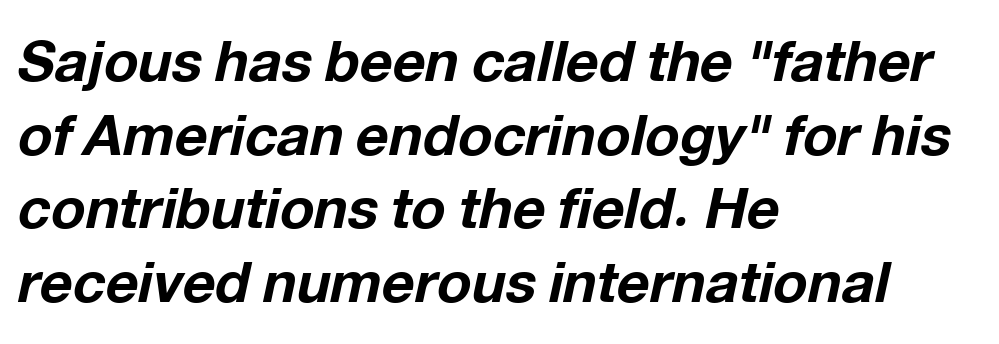
Q: Is the text bold? A: Yes.
Q: Is the text italic (slanted)? A: Yes, it leans right by about 12 degrees.
Q: Is the text underlined? A: No.
Q: How is the paragraph aligned? A: Left-aligned.
Q: Is the spacing between letters normal or unusually wide? A: Normal.
Q: Is the spacing between lines tight, normal or loose? A: Normal.
Q: Width (condensed, normal, or wide)? A: Normal.
Q: Stroke contrast? A: Low.
Q: x-height? A: Medium.
Q: Monospaced? A: No.
